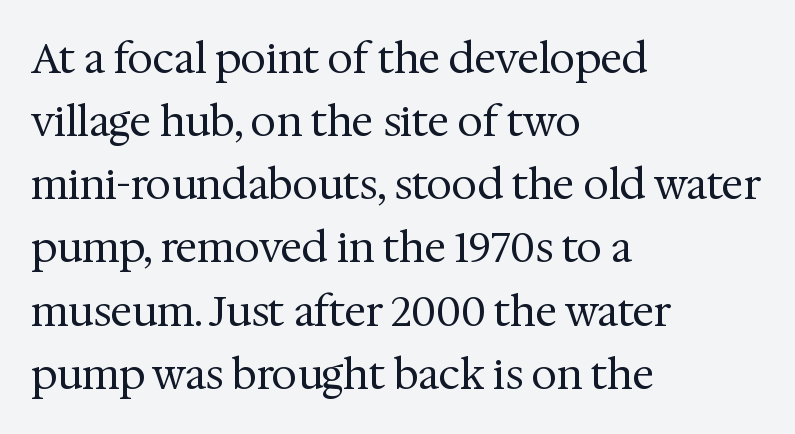
{"serif": "yes", "italic": "no", "bold": "no", "weight": "regular", "width": "normal", "stroke_contrast": "medium", "x_height": "medium", "monospaced": "no", "underline": "no", "align": "left", "line_spacing": "normal", "line_spacing_ratio": 1.54, "letter_spacing": "normal", "letter_spacing_em": 0.0, "glyph_px": 41}
